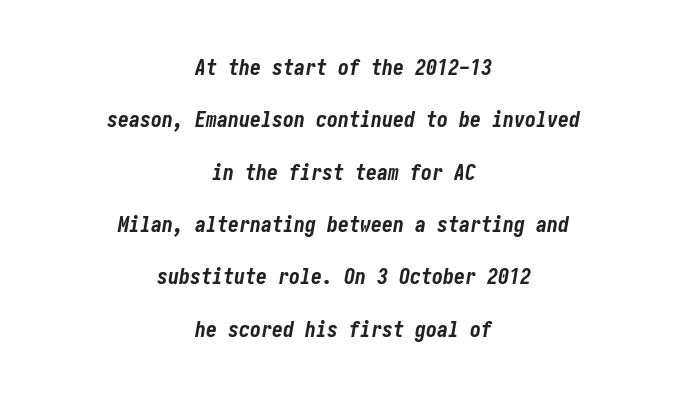
{"italic": "yes", "lean": "right", "slant_degrees": 10, "bold": "yes", "underline": "no", "align": "center", "line_spacing": "loose", "line_spacing_ratio": 2.38, "letter_spacing": "normal", "letter_spacing_em": 0.0, "glyph_px": 22}
